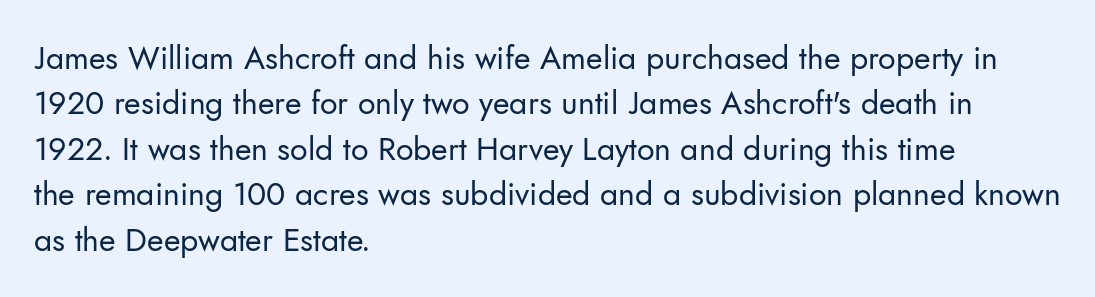
Q: Is the text bold? A: No.
Q: Is the text italic (slanted)? A: No, it is upright.
Q: Is the typeface a serif or a sans-serif typeface? A: Sans-serif.
Q: Is the text underlined? A: No.
Q: How is the paragraph aligned? A: Left-aligned.
Q: Is the spacing between letters normal or unusually wide? A: Normal.
Q: Is the spacing between lines tight, normal or loose? A: Normal.
Q: Width (condensed, normal, or wide)? A: Normal.
Q: Stroke contrast? A: Low.
Q: x-height? A: Small.
Q: Monospaced? A: No.
